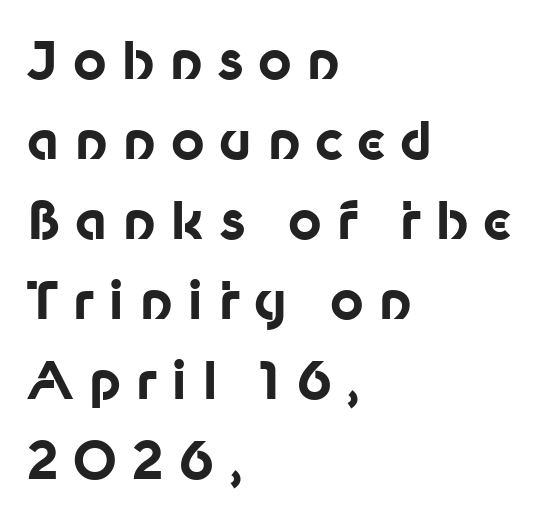
Q: Is the text bold? A: Yes.
Q: Is the text italic (slanted)? A: No, it is upright.
Q: Is the typeface a serif or a sans-serif typeface? A: Sans-serif.
Q: Is the text underlined? A: No.
Q: How is the paragraph aligned? A: Left-aligned.
Q: Is the spacing between letters normal or unusually wide? A: Unusually wide.
Q: Is the spacing between lines tight, normal or loose? A: Normal.
Q: Width (condensed, normal, or wide)? A: Normal.
Q: Stroke contrast? A: Low.
Q: x-height? A: Medium.
Q: Monospaced? A: No.
